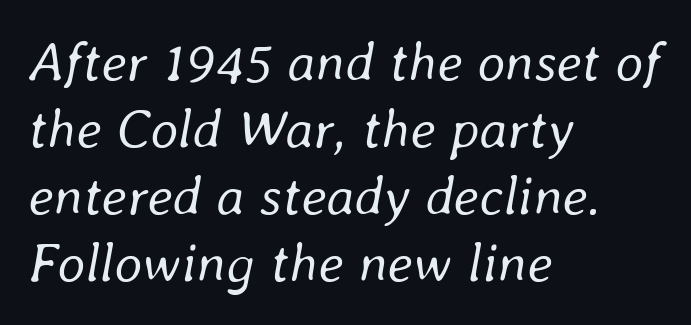
{"italic": "yes", "lean": "right", "slant_degrees": 8, "bold": "no", "weight": "regular", "width": "normal", "stroke_contrast": "low", "x_height": "medium", "monospaced": "no", "underline": "no", "align": "left", "line_spacing_ratio": 1.22, "letter_spacing": "normal", "letter_spacing_em": 0.0, "glyph_px": 55}
